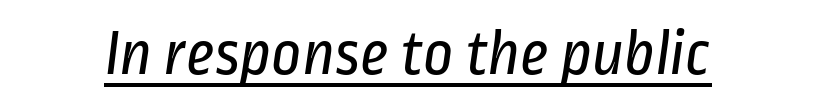
The image shows 66 px regular-weight, condensed sans-serif type; set normal letter spacing, underlined; low stroke contrast and a medium x-height.
